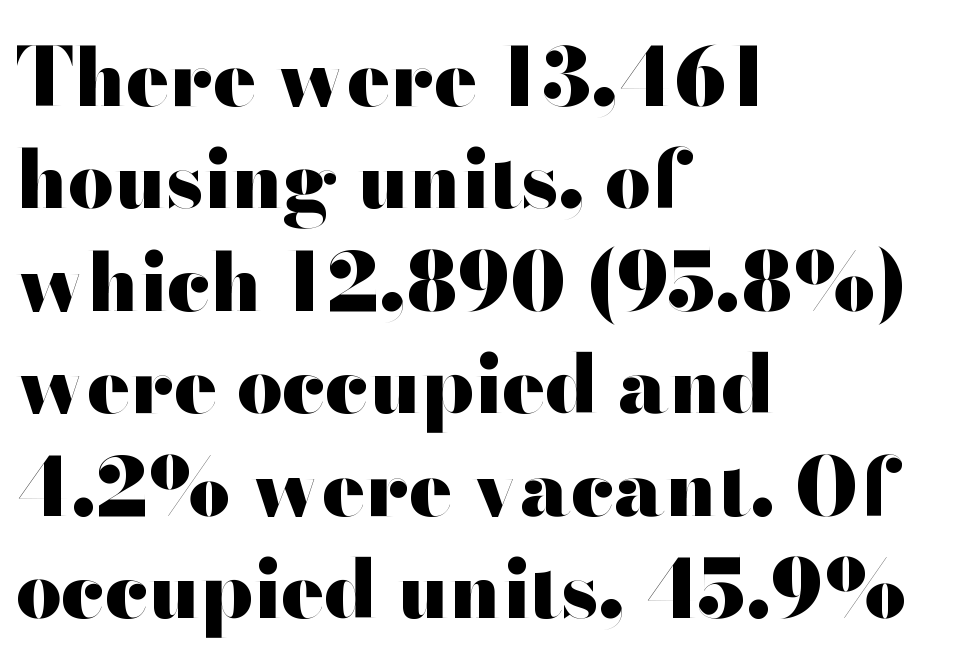
The image shows 80 px heavy, wide sans-serif type, upright; set left-aligned, normal line spacing (1.28x), normal letter spacing, not underlined; high stroke contrast and a small x-height.
